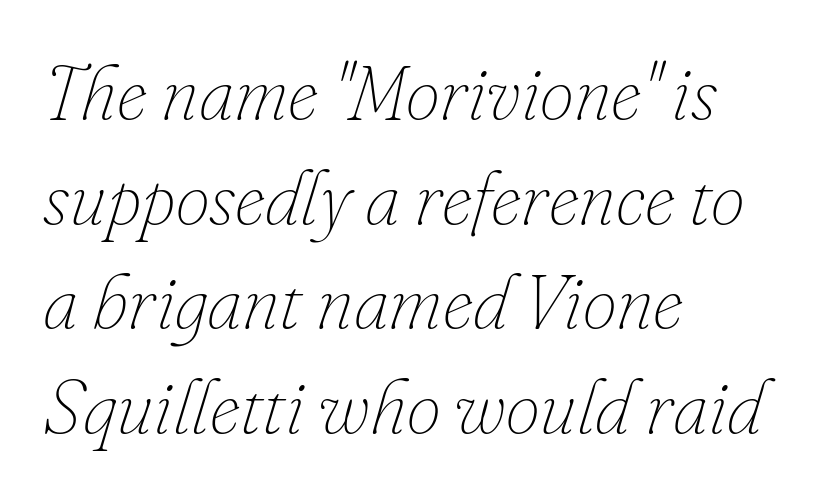
Q: Is the text bold? A: No.
Q: Is the text italic (slanted)? A: Yes, it leans right by about 16 degrees.
Q: Is the text underlined? A: No.
Q: How is the paragraph aligned? A: Left-aligned.
Q: Is the spacing between letters normal or unusually wide? A: Normal.
Q: Is the spacing between lines tight, normal or loose? A: Normal.
Q: Width (condensed, normal, or wide)? A: Normal.
Q: Stroke contrast? A: Low.
Q: x-height? A: Small.
Q: Monospaced? A: No.
